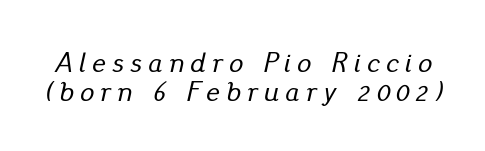
Q: Is the text italic (slanted)? A: Yes, it leans right by about 13 degrees.
Q: Is the text underlined? A: No.
Q: Is the spacing between letters normal or unusually wide? A: Unusually wide.
Q: Is the spacing between lines tight, normal or loose? A: Tight.
Q: Width (condensed, normal, or wide)? A: Normal.
Q: Stroke contrast? A: Low.
Q: x-height? A: Small.
Q: Monospaced? A: No.
